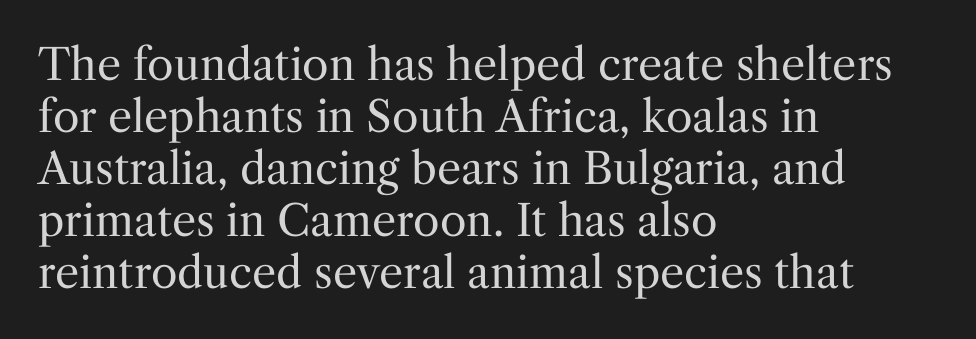
{"serif": "yes", "italic": "no", "bold": "no", "weight": "regular", "width": "normal", "stroke_contrast": "medium", "x_height": "medium", "monospaced": "no", "underline": "no", "align": "left", "line_spacing_ratio": 1.21, "letter_spacing": "normal", "letter_spacing_em": 0.0, "glyph_px": 43}
